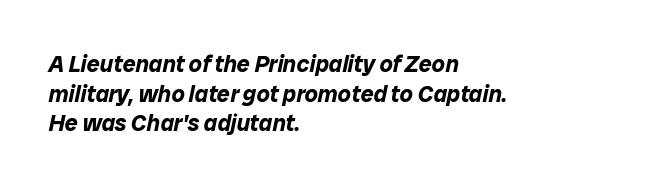
Q: Is the text bold? A: Yes.
Q: Is the text italic (slanted)? A: Yes, it leans right by about 12 degrees.
Q: Is the text underlined? A: No.
Q: How is the paragraph aligned? A: Left-aligned.
Q: Is the spacing between letters normal or unusually wide? A: Normal.
Q: Is the spacing between lines tight, normal or loose? A: Normal.
